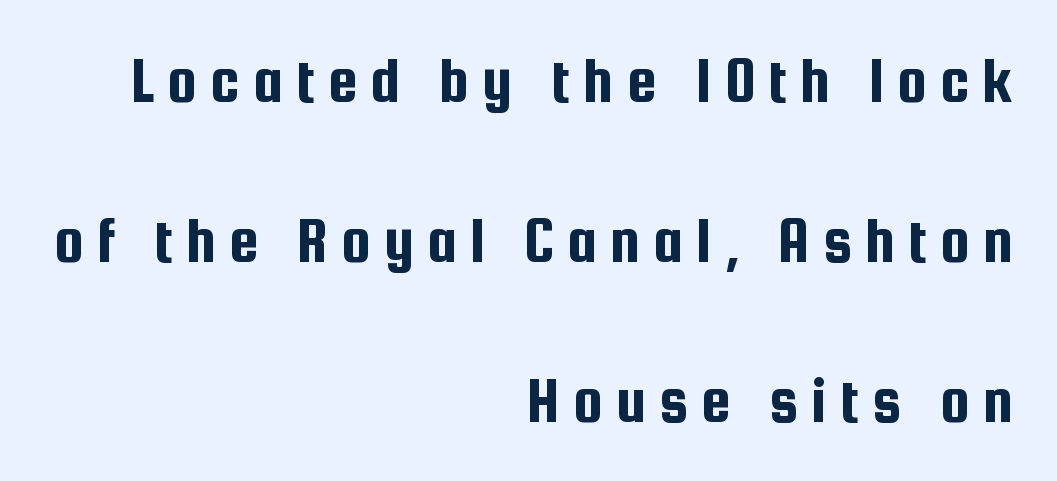
{"serif": "no", "italic": "no", "width": "condensed", "stroke_contrast": "low", "x_height": "medium", "monospaced": "no", "underline": "no", "align": "right", "line_spacing": "loose", "line_spacing_ratio": 2.39, "glyph_px": 67}
